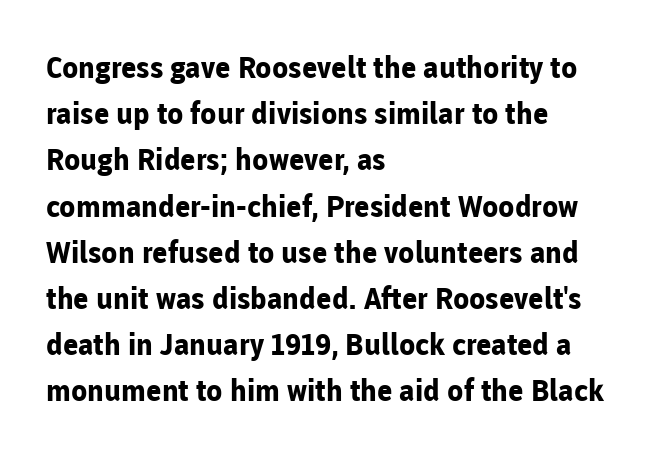
Q: Is the text bold? A: Yes.
Q: Is the text italic (slanted)? A: No, it is upright.
Q: Is the typeface a serif or a sans-serif typeface? A: Sans-serif.
Q: Is the text underlined? A: No.
Q: How is the paragraph aligned? A: Left-aligned.
Q: Is the spacing between letters normal or unusually wide? A: Normal.
Q: Is the spacing between lines tight, normal or loose? A: Normal.
Q: Width (condensed, normal, or wide)? A: Normal.
Q: Stroke contrast? A: Low.
Q: x-height? A: Medium.
Q: Monospaced? A: No.
